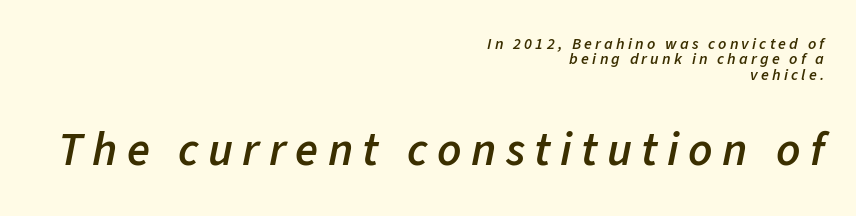
Q: Is the text bold? A: Semi-bold.
Q: Is the text italic (slanted)? A: Yes, it leans right by about 11 degrees.
Q: Is the text underlined? A: No.
Q: How is the paragraph aligned? A: Right-aligned.
Q: Is the spacing between letters normal or unusually wide? A: Unusually wide.
Q: Is the spacing between lines tight, normal or loose? A: Tight.
Q: Which block of text is set in a larger size, the first (top) or the second (bottom)? A: The second (bottom) one.
Q: Width (condensed, normal, or wide)? A: Normal.
Q: Stroke contrast? A: Low.
Q: x-height? A: Medium.
Q: Monospaced? A: No.
